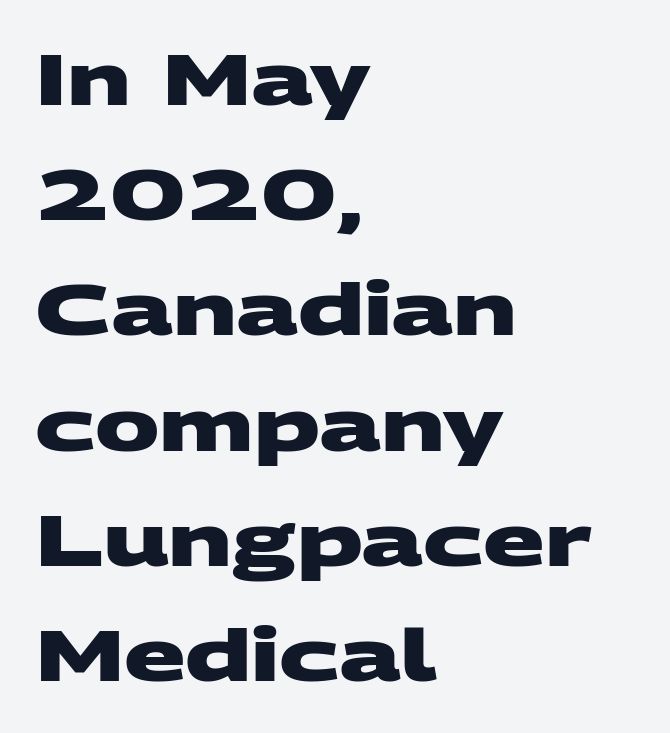
Q: Is the text bold? A: Yes.
Q: Is the typeface a serif or a sans-serif typeface? A: Sans-serif.
Q: Is the text underlined? A: No.
Q: How is the paragraph aligned? A: Left-aligned.
Q: Is the spacing between letters normal or unusually wide? A: Normal.
Q: Is the spacing between lines tight, normal or loose? A: Normal.
Q: Width (condensed, normal, or wide)? A: Wide.
Q: Stroke contrast? A: Medium.
Q: x-height? A: Large.
Q: Monospaced? A: No.
